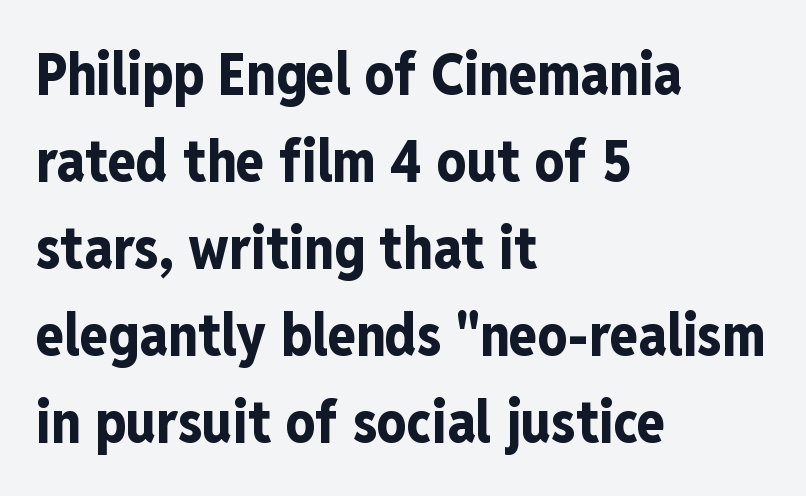
Chunky letters — that's bold for sure. Has an underline been added? It has not. Character widths vary here, with narrow letters taking less room than wide ones. Horizontal alignment here is leftward, the default for most running prose. Letterform terminals end flat and unadorned throughout the passage. Letter spacing: default.
